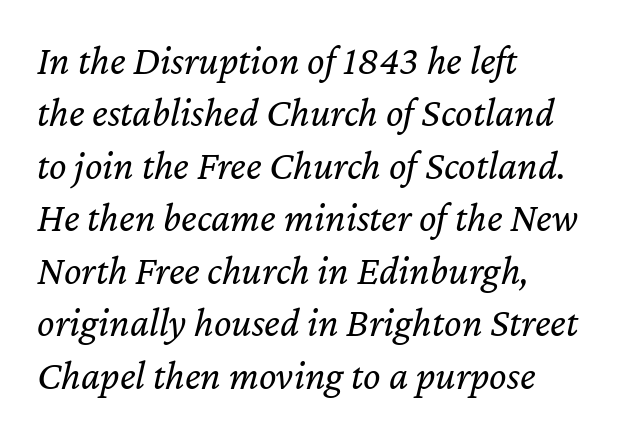
Q: Is the text bold? A: No.
Q: Is the text italic (slanted)? A: Yes, it leans right by about 12 degrees.
Q: Is the text underlined? A: No.
Q: How is the paragraph aligned? A: Left-aligned.
Q: Is the spacing between letters normal or unusually wide? A: Normal.
Q: Is the spacing between lines tight, normal or loose? A: Normal.
Q: Width (condensed, normal, or wide)? A: Normal.
Q: Stroke contrast? A: Low.
Q: x-height? A: Medium.
Q: Monospaced? A: No.
